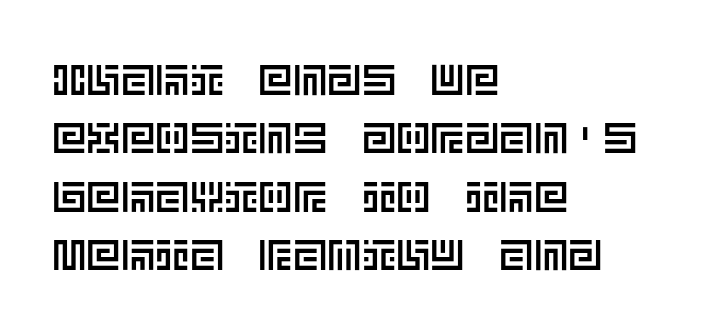
{"italic": "no", "width": "normal", "x_height": "large", "underline": "no", "align": "left", "line_spacing": "normal", "line_spacing_ratio": 1.36, "letter_spacing": "normal", "letter_spacing_em": 0.0, "glyph_px": 43}
